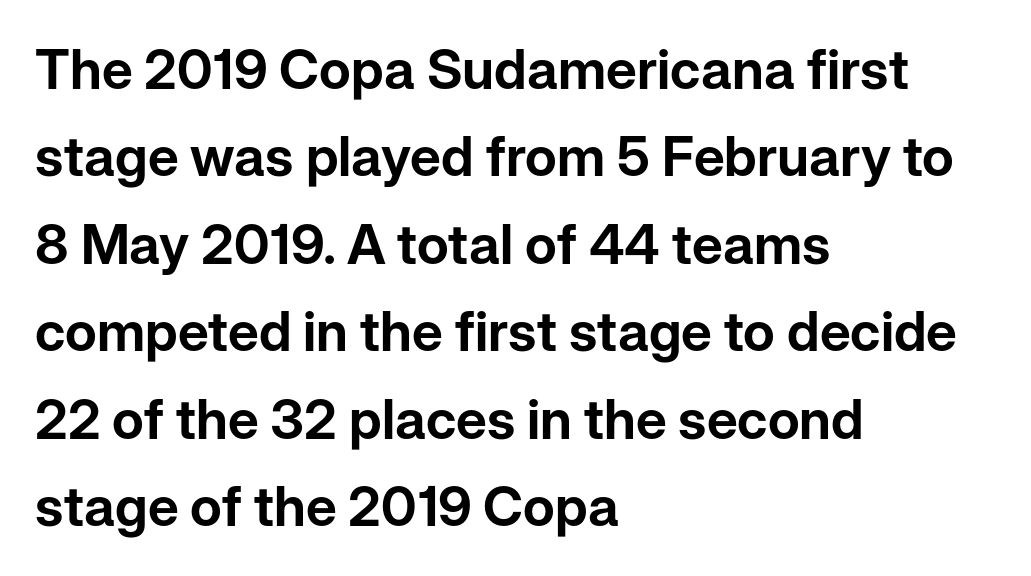
The lettering holds an erect, upright posture throughout. These lines are rendered in a variable-pitch font. The space beneath each line is pristine and unruled. A student would call this left alignment; a typographer would say flush left, rag right. The letters sit at their default tracking, neither squeezed nor spread. These lines are composed in type without serifs.
